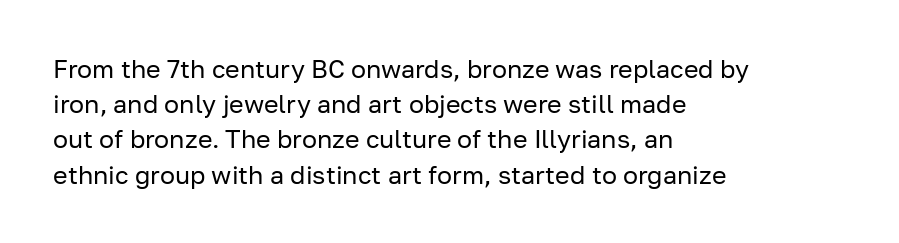
{"italic": "no", "bold": "no", "underline": "no", "align": "left", "line_spacing": "normal", "line_spacing_ratio": 1.41, "letter_spacing": "normal", "letter_spacing_em": 0.0, "glyph_px": 25}
